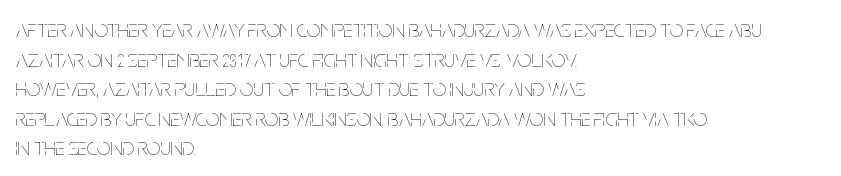
{"italic": "no", "bold": "no", "underline": "no", "align": "left", "line_spacing_ratio": 1.23, "letter_spacing": "normal", "letter_spacing_em": 0.0, "glyph_px": 24}
